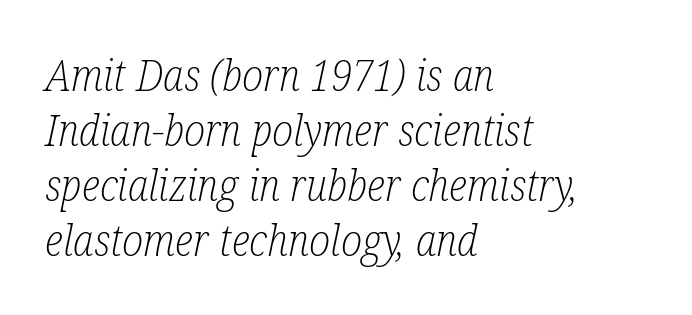
{"serif": "yes", "italic": "yes", "lean": "right", "slant_degrees": 12, "bold": "no", "weight": "light", "width": "condensed", "stroke_contrast": "low", "x_height": "medium", "monospaced": "no", "underline": "no", "align": "left", "line_spacing": "normal", "line_spacing_ratio": 1.28, "letter_spacing": "normal", "letter_spacing_em": 0.0, "glyph_px": 43}
